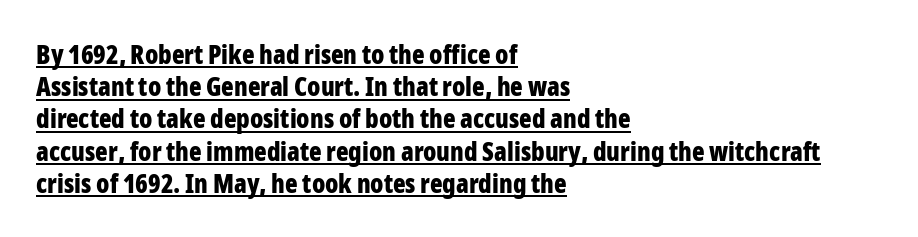
{"italic": "no", "bold": "yes", "underline": "yes", "align": "left", "line_spacing_ratio": 1.24, "letter_spacing": "normal", "letter_spacing_em": 0.0, "glyph_px": 26}
